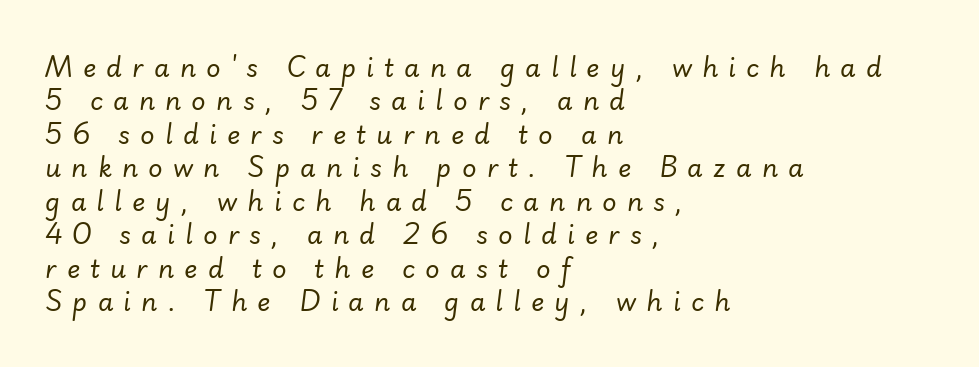
The image shows 25 px text type, italic (leaning right); set left-aligned, normal line spacing (1.34x), unusually wide letter spacing (+0.41 em), not underlined.
